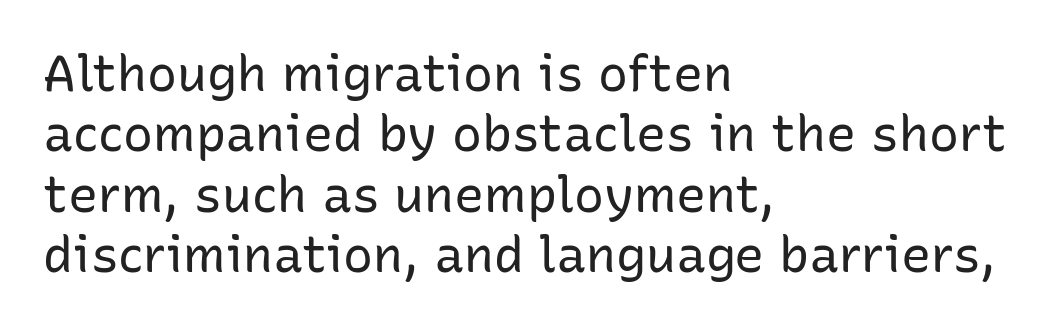
The image shows 50 px regular-weight sans-serif type, upright; set left-aligned, line spacing 1.21x, normal letter spacing, not underlined; low stroke contrast and a medium x-height.
